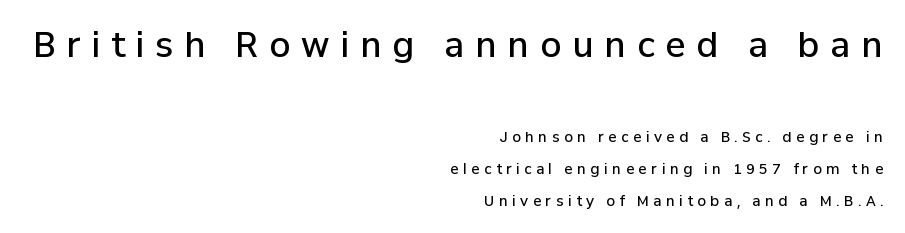
The image shows 34 px semibold sans-serif type, upright; set right-aligned, loose line spacing (2.28x), unusually wide letter spacing (+0.32 em), not underlined; the first (top) block is 2.43x larger; low stroke contrast and a medium x-height.
